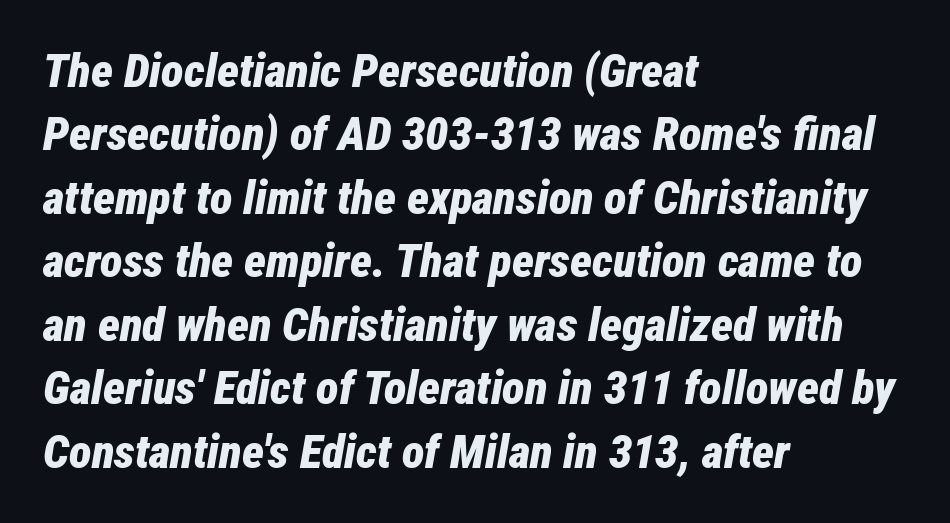
Check the space under the baseline: it is left empty. Glyph-to-glyph distance matches everyday printed text. Stroke thickness is high; the sample reads as a true bold. The axis of the letterforms is tilted away from vertical. Is this a fixed-width face? No — the glyphs have proportional, varying widths.
